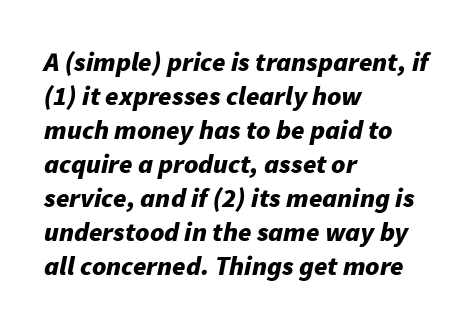
Q: Is the text bold? A: Yes.
Q: Is the text italic (slanted)? A: Yes, it leans right by about 11 degrees.
Q: Is the text underlined? A: No.
Q: How is the paragraph aligned? A: Left-aligned.
Q: Is the spacing between letters normal or unusually wide? A: Normal.
Q: Is the spacing between lines tight, normal or loose? A: Normal.
